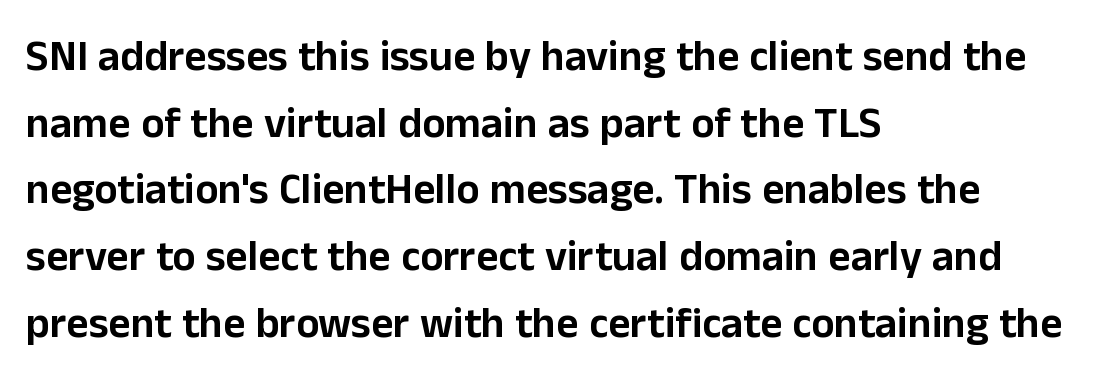
The image shows 43 px sans-serif type, upright; set left-aligned, normal line spacing (1.55x), normal letter spacing, not underlined; low stroke contrast and a medium x-height.
